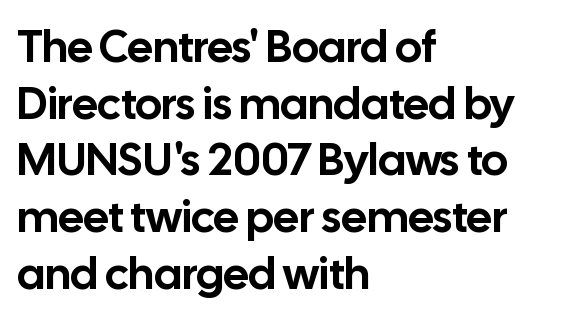
{"serif": "no", "italic": "no", "width": "normal", "stroke_contrast": "low", "x_height": "medium", "monospaced": "no", "underline": "no", "align": "left", "line_spacing": "normal", "line_spacing_ratio": 1.26, "letter_spacing": "normal", "letter_spacing_em": 0.0, "glyph_px": 45}
